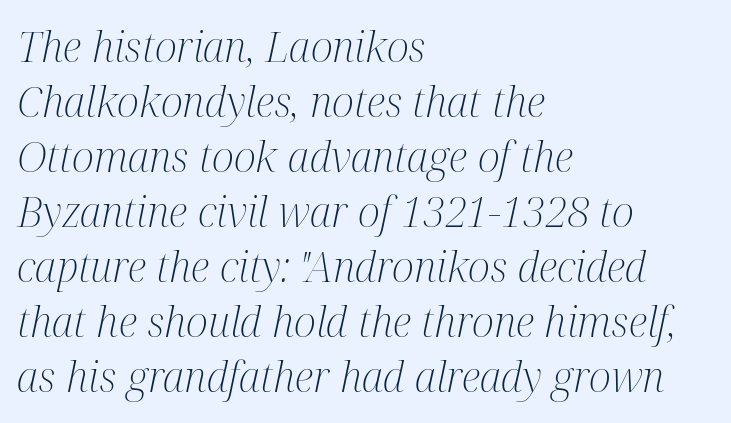
The glyphs look as if they've been sheared to an angle. Think standard paragraph weight, or any step lighter than that. Letterform terminals end in serifs throughout the passage. Only glyphs here, with clear space below each row. The passage shown stacks its lines at a standard gap. The lines in this sample share a left origin and differ only in where they stop.
